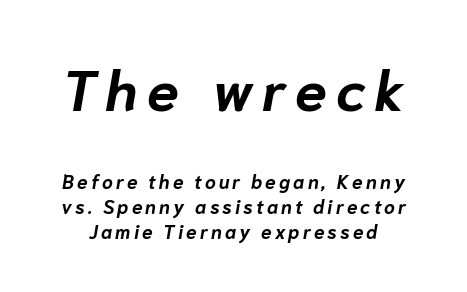
{"italic": "yes", "lean": "right", "slant_degrees": 10, "bold": "yes", "weight": "bold", "width": "normal", "stroke_contrast": "low", "x_height": "medium", "monospaced": "no", "underline": "no", "line_spacing": "normal", "line_spacing_ratio": 1.31, "larger_block": "first", "size_ratio": 3.0, "glyph_px": 57}
